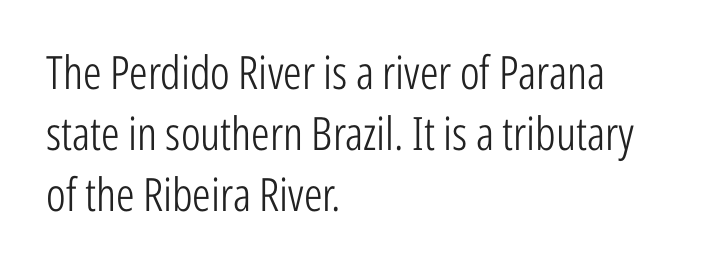
Think of a printed novel: that variable character pitch is what you see here. No feet cap the strokes, marking this as sans-serif type. Words appear dense and cohesive because spacing is normal. In terms of leading, this rendering sits right in the middle. Every character sits straight up, as roman type does.
